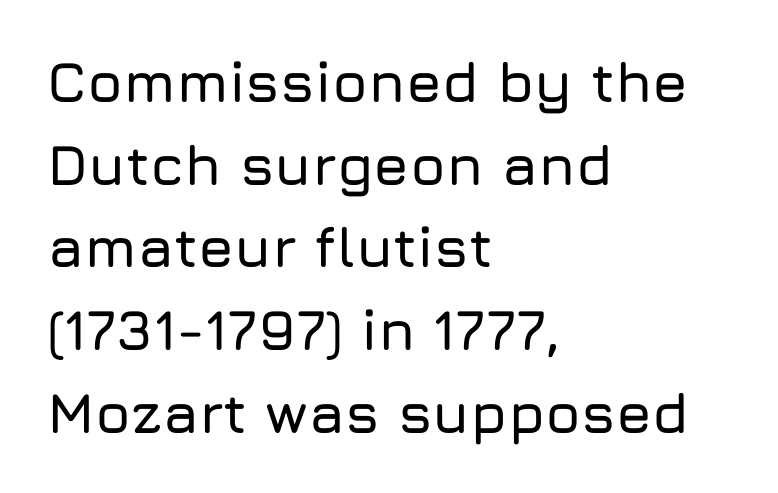
A roman cut, with each character standing at attention. Letters rest on an invisible, unmarked baseline. One glance says typical: line gaps are just what's usual. Does the type have serifs? No, each stem ends abruptly. The rendering uses natural spacing where letterforms have individual widths.
